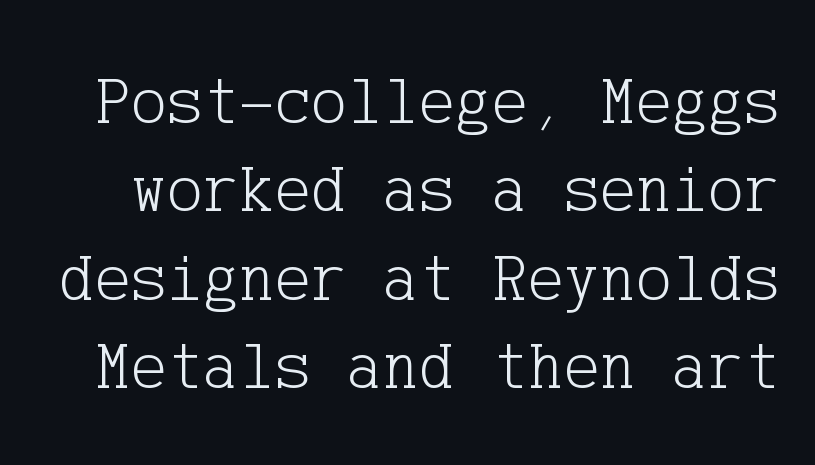
The image shows 68 px light serif type, upright; set normal line spacing (1.3x), normal letter spacing, not underlined; low stroke contrast and a medium x-height.
